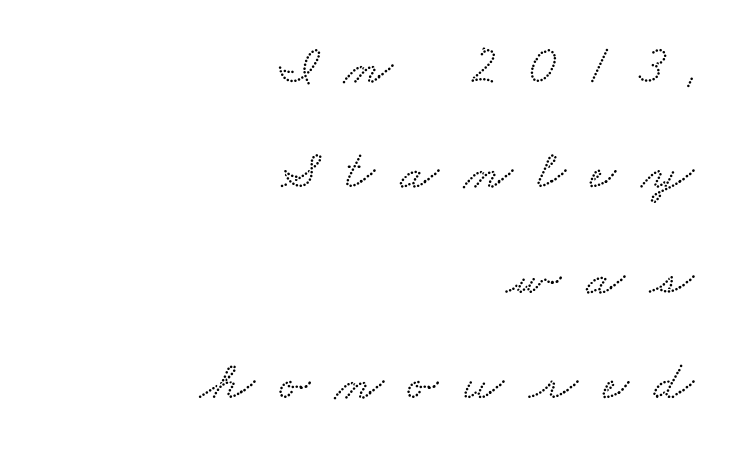
The image shows 56 px wide serif type; set right-aligned, line spacing 1.88x, unusually wide letter spacing (+0.45 em), not underlined; low stroke contrast and a small x-height.
